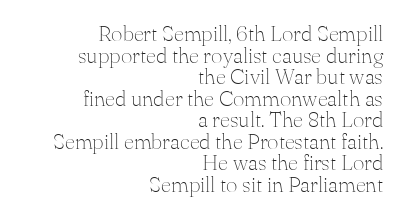
{"italic": "no", "bold": "no", "underline": "no", "align": "right", "line_spacing": "tight", "line_spacing_ratio": 0.98, "letter_spacing": "normal", "letter_spacing_em": 0.0, "glyph_px": 22}
